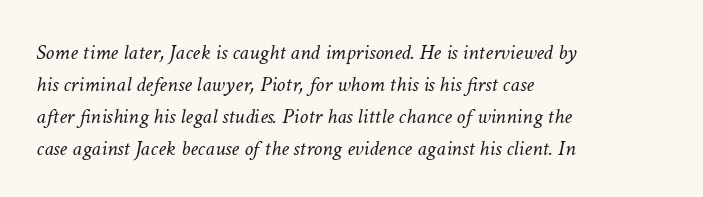
The image shows 22 px text type, italic (leaning right); set left-aligned, normal line spacing (1.45x), normal letter spacing, not underlined.
